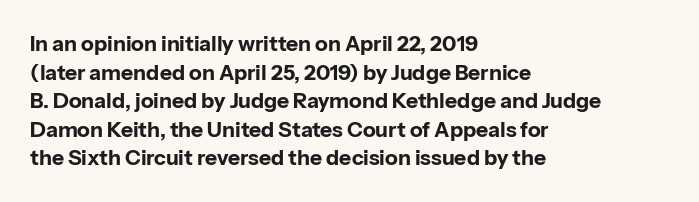
Notice how descenders clear the ascenders below comfortably — that's standard leading. Clear beneath every line of the passage. These lines are set flush left with a ragged right edge. The type sits square on the baseline with zero lean. Each word holds together tightly as a unit, with standard inter-letter gaps.
